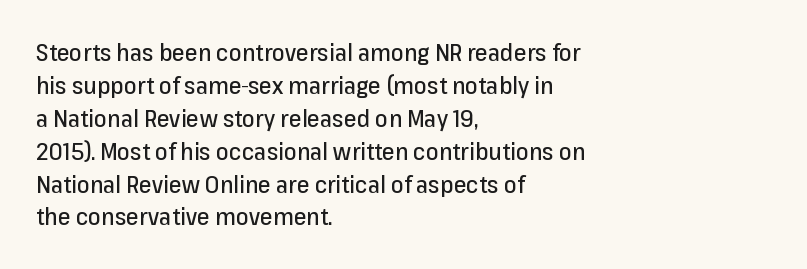
Q: Is the text italic (slanted)? A: No, it is upright.
Q: Is the text underlined? A: No.
Q: How is the paragraph aligned? A: Left-aligned.
Q: Is the spacing between letters normal or unusually wide? A: Normal.
Q: Is the spacing between lines tight, normal or loose? A: Normal.
